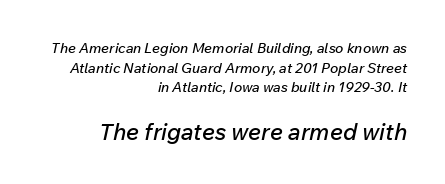
{"italic": "yes", "lean": "right", "slant_degrees": 12, "underline": "no", "align": "right", "line_spacing": "normal", "line_spacing_ratio": 1.41, "letter_spacing": "normal", "letter_spacing_em": 0.0, "larger_block": "second", "size_ratio": 1.64, "glyph_px": 23}
